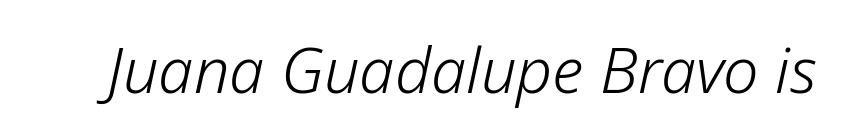
{"italic": "yes", "lean": "right", "slant_degrees": 12, "bold": "no", "weight": "light", "width": "normal", "stroke_contrast": "low", "x_height": "medium", "monospaced": "no", "underline": "no", "letter_spacing": "normal", "letter_spacing_em": 0.0, "glyph_px": 63}
